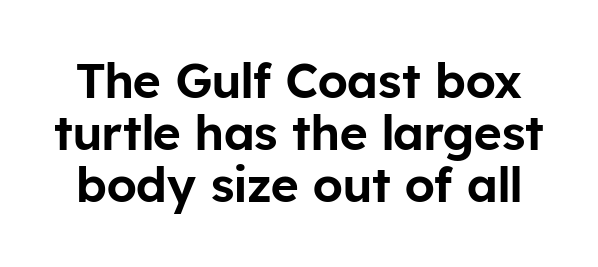
{"serif": "no", "italic": "no", "width": "normal", "stroke_contrast": "low", "x_height": "medium", "monospaced": "no", "underline": "no", "line_spacing": "tight", "line_spacing_ratio": 1.08, "letter_spacing": "normal", "letter_spacing_em": 0.0, "glyph_px": 48}
